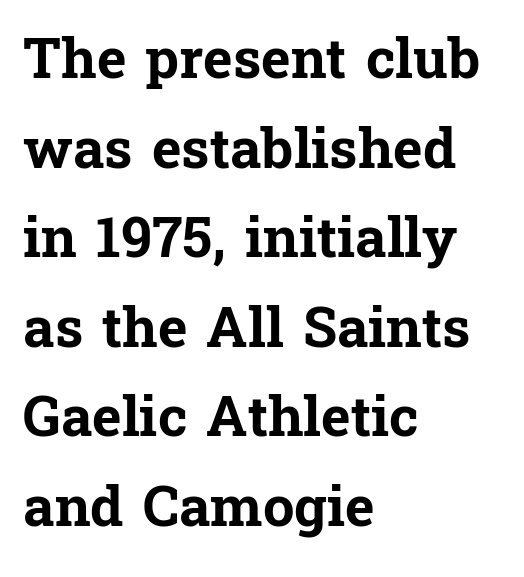
The letters advance in unequal steps, a hallmark of proportional type. This rendering employs a face with finishing strokes, i.e., a serif. The gap between lines stays unmarked. Does the lettering tilt? It doesn't — this is upright. Summary of weight: heavy, a full bold.
